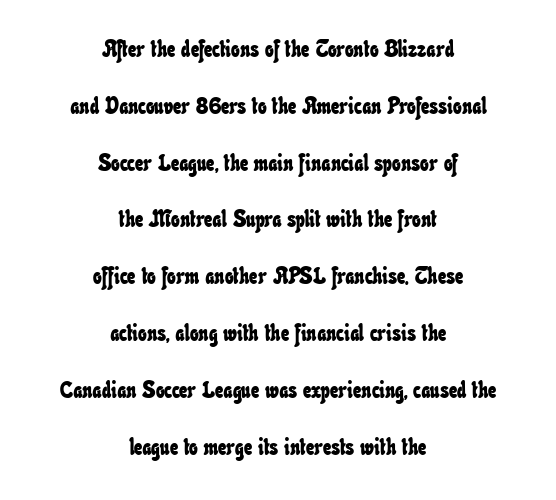
Q: Is the text underlined? A: No.
Q: How is the paragraph aligned? A: Centered.
Q: Is the spacing between letters normal or unusually wide? A: Normal.
Q: Is the spacing between lines tight, normal or loose? A: Loose.
